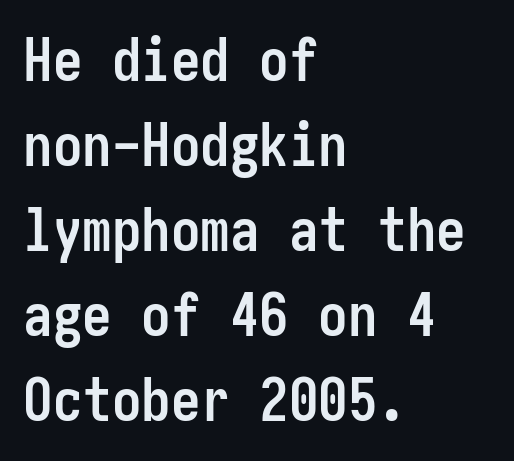
You can tell it's not italic because the verticals are truly vertical. Leading matches the norm, producing a regular column. The passage shown is typeset with a sans-serif family. A typesetter would call this zero additional tracking.
